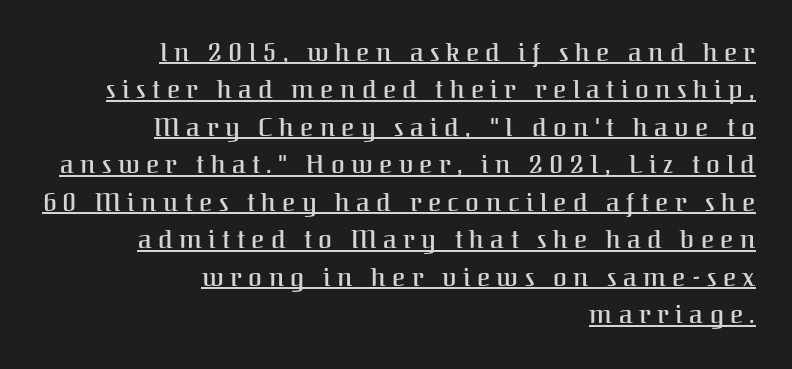
The image shows 25 px text type, upright; set right-aligned, normal line spacing (1.5x), unusually wide letter spacing (+0.26 em), underlined.
